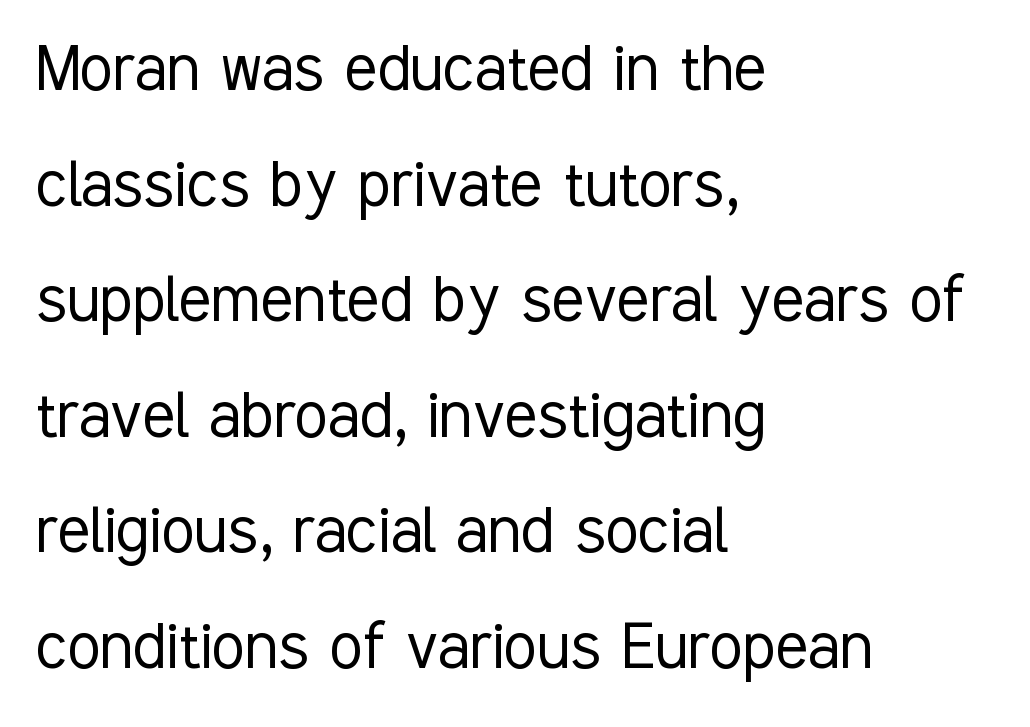
The image shows 76 px light, condensed sans-serif type, upright; set left-aligned, normal line spacing (1.52x), normal letter spacing, not underlined; low stroke contrast and a medium x-height.
